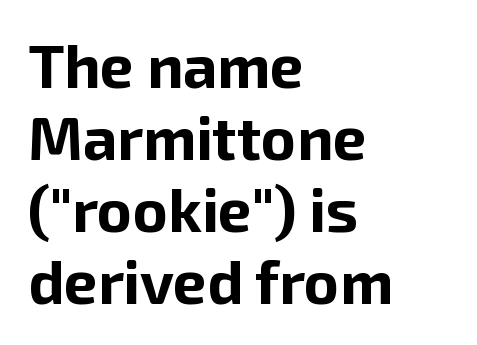
{"serif": "no", "italic": "no", "bold": "yes", "weight": "bold", "width": "normal", "stroke_contrast": "low", "x_height": "medium", "monospaced": "no", "underline": "no", "align": "left", "line_spacing_ratio": 1.2, "letter_spacing": "normal", "letter_spacing_em": 0.0, "glyph_px": 60}
